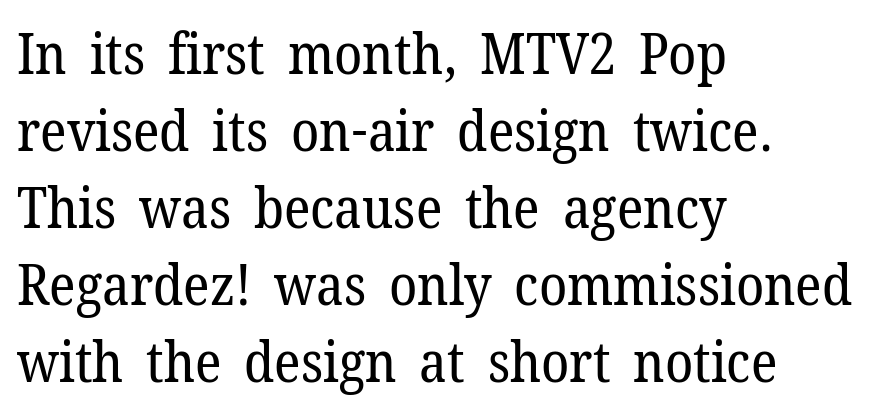
Q: Is the text bold? A: No.
Q: Is the text italic (slanted)? A: No, it is upright.
Q: Is the typeface a serif or a sans-serif typeface? A: Serif.
Q: Is the text underlined? A: No.
Q: How is the paragraph aligned? A: Left-aligned.
Q: Is the spacing between letters normal or unusually wide? A: Normal.
Q: Is the spacing between lines tight, normal or loose? A: Normal.
Q: Width (condensed, normal, or wide)? A: Normal.
Q: Stroke contrast? A: Low.
Q: x-height? A: Medium.
Q: Monospaced? A: No.
